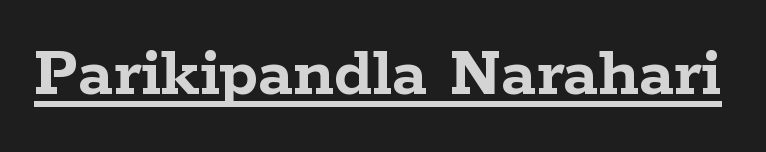
The image shows 73 px semibold, wide serif type, upright; set normal letter spacing, underlined; low stroke contrast and a medium x-height.
